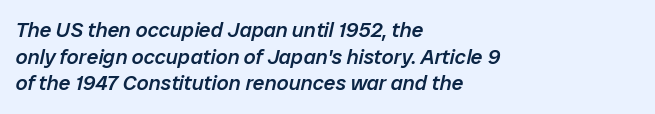
Q: Is the text bold? A: Semi-bold.
Q: Is the text italic (slanted)? A: Yes, it leans right by about 12 degrees.
Q: Is the text underlined? A: No.
Q: How is the paragraph aligned? A: Left-aligned.
Q: Is the spacing between letters normal or unusually wide? A: Normal.
Q: Is the spacing between lines tight, normal or loose? A: Normal.
